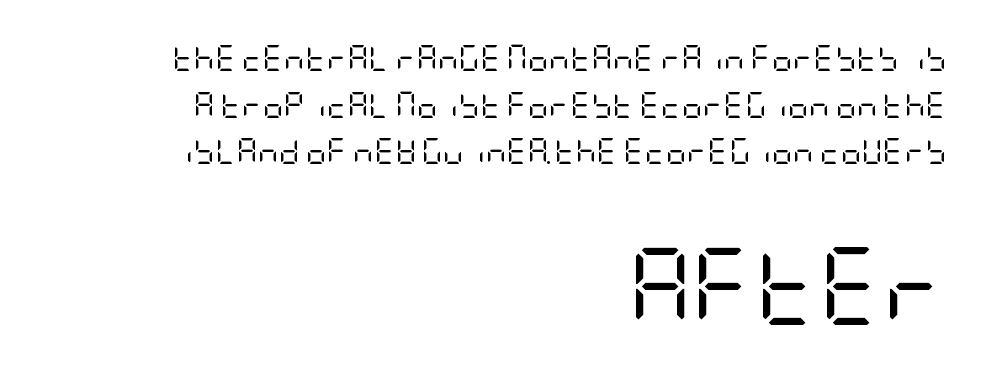
{"serif": "no", "italic": "no", "bold": "no", "weight": "regular", "width": "condensed", "stroke_contrast": "low", "x_height": "large", "underline": "no", "align": "right", "line_spacing_ratio": 1.79, "letter_spacing": "normal", "letter_spacing_em": 0.0, "larger_block": "second", "size_ratio": 3.0, "glyph_px": 78}
